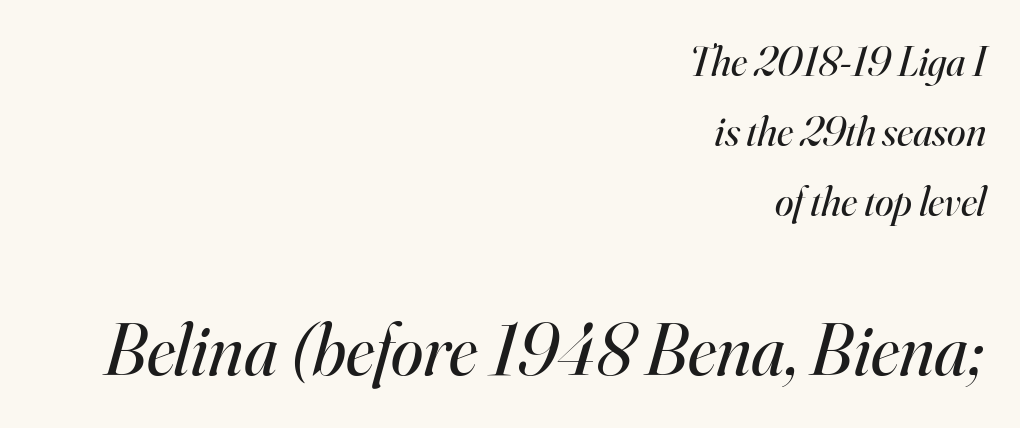
The typesetter chose a ragged-left arrangement here. Is the letter spacing exaggerated? No — it looks like the ordinary default. These lines were composed using italics. The zone under the glyphs is completely vacant. Unbolded letterforms with no extra heft.
